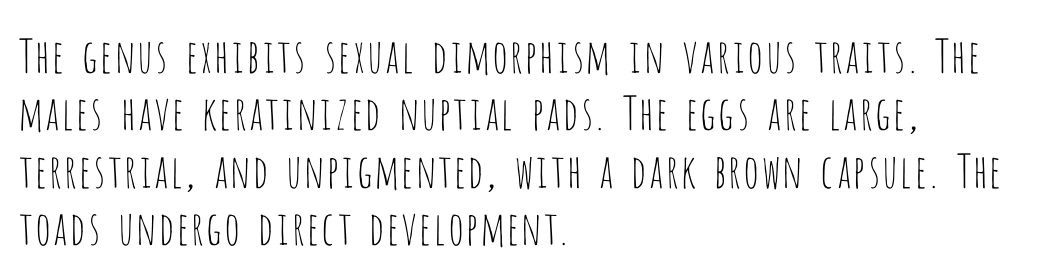
{"serif": "no", "italic": "no", "bold": "no", "weight": "thin", "width": "condensed", "stroke_contrast": "low", "x_height": "large", "monospaced": "no", "underline": "no", "align": "left", "line_spacing": "normal", "line_spacing_ratio": 1.25, "letter_spacing": "normal", "letter_spacing_em": 0.0, "glyph_px": 46}
